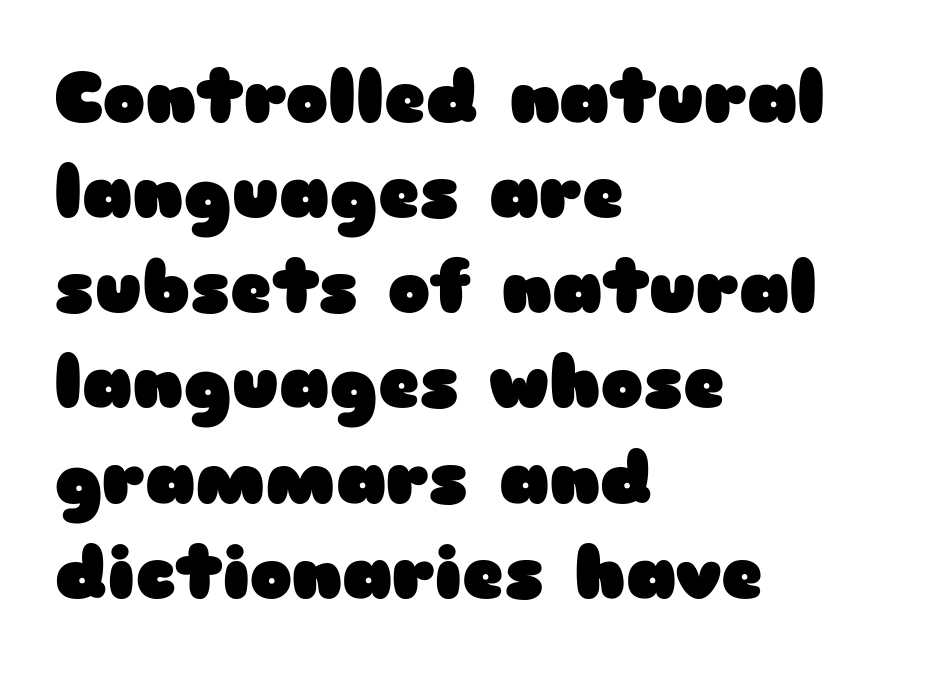
{"serif": "no", "italic": "no", "bold": "yes", "weight": "heavy", "width": "wide", "stroke_contrast": "low", "x_height": "medium", "monospaced": "no", "underline": "no", "align": "left", "line_spacing": "normal", "line_spacing_ratio": 1.34, "letter_spacing": "normal", "letter_spacing_em": 0.0, "glyph_px": 71}
